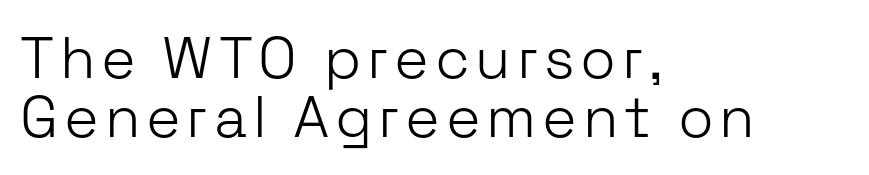
{"serif": "no", "italic": "no", "bold": "no", "weight": "light", "width": "normal", "stroke_contrast": "low", "x_height": "medium", "monospaced": "no", "underline": "no", "align": "left", "line_spacing": "tight", "line_spacing_ratio": 1.02, "glyph_px": 58}
